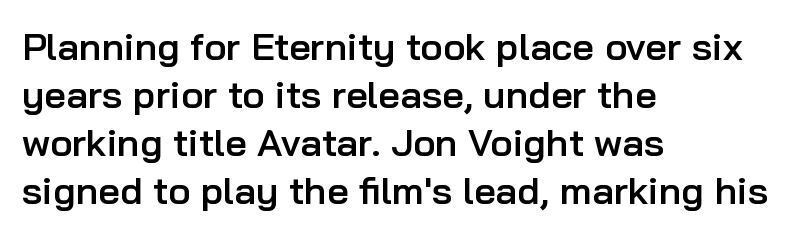
The image shows 38 px semibold sans-serif type, upright; set left-aligned, normal line spacing (1.26x), normal letter spacing, not underlined; low stroke contrast and a medium x-height.
